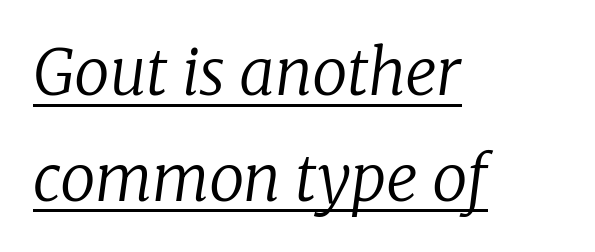
{"serif": "yes", "italic": "yes", "lean": "right", "slant_degrees": 8, "bold": "no", "weight": "regular", "width": "normal", "stroke_contrast": "low", "x_height": "medium", "monospaced": "no", "underline": "yes", "align": "left", "line_spacing": "normal", "line_spacing_ratio": 1.68, "letter_spacing": "normal", "letter_spacing_em": 0.0, "glyph_px": 63}
